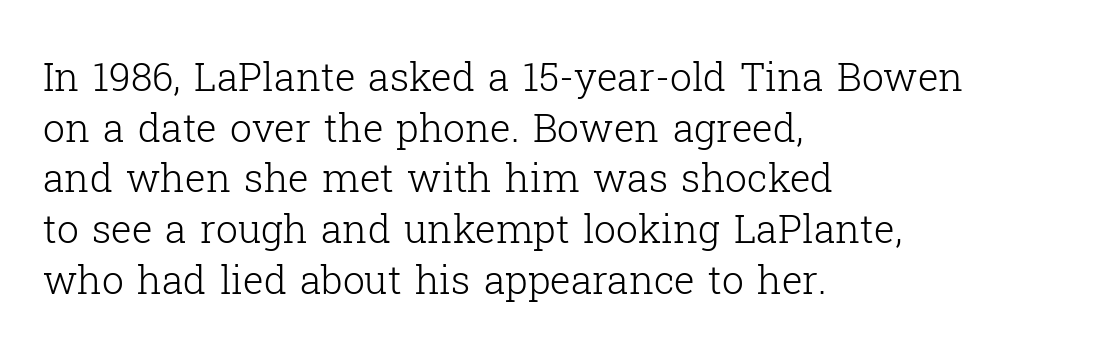
The ragged edge is on the right, which tells us the setting is flush left. Each word holds together tightly as a unit, with standard inter-letter gaps. Descenders are the only things crossing below the line. Notice how the stems are strictly vertical — no italics here. Regarding leading, the lines here are spaced in the standard way. The font is comparable to plain body text, perhaps lighter.
